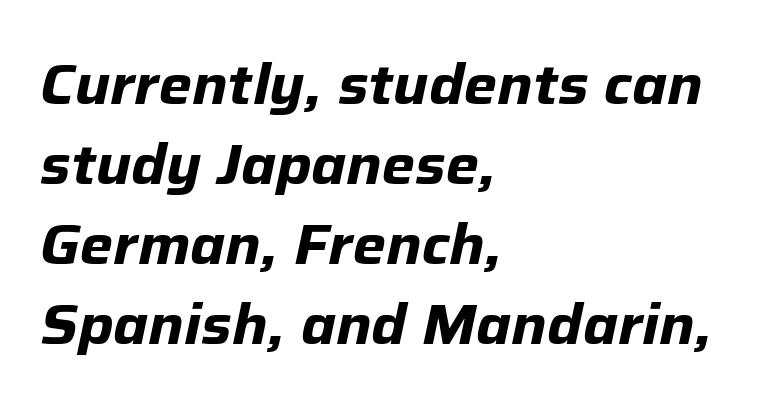
The passage shown has conventional tracking throughout. Unmarked baselines from the first word to the last. All the whitespace from short lines collects on the right. It's the slanting kind of type. This sample has the flowing, uneven cadence of proportional lettering. The vertical gap from one line to the next is medium.
